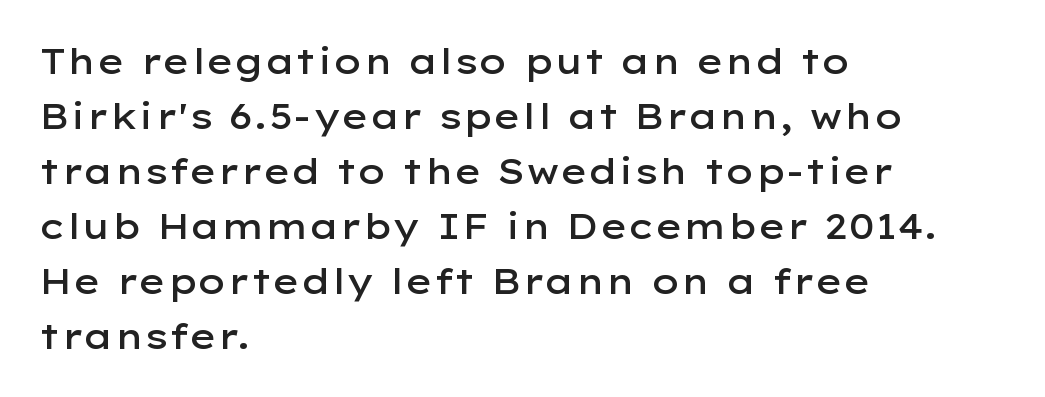
Q: Is the text bold? A: Semi-bold.
Q: Is the text italic (slanted)? A: No, it is upright.
Q: Is the typeface a serif or a sans-serif typeface? A: Sans-serif.
Q: Is the text underlined? A: No.
Q: How is the paragraph aligned? A: Left-aligned.
Q: Is the spacing between letters normal or unusually wide? A: Normal.
Q: Is the spacing between lines tight, normal or loose? A: Normal.
Q: Width (condensed, normal, or wide)? A: Wide.
Q: Stroke contrast? A: Low.
Q: x-height? A: Medium.
Q: Monospaced? A: No.
